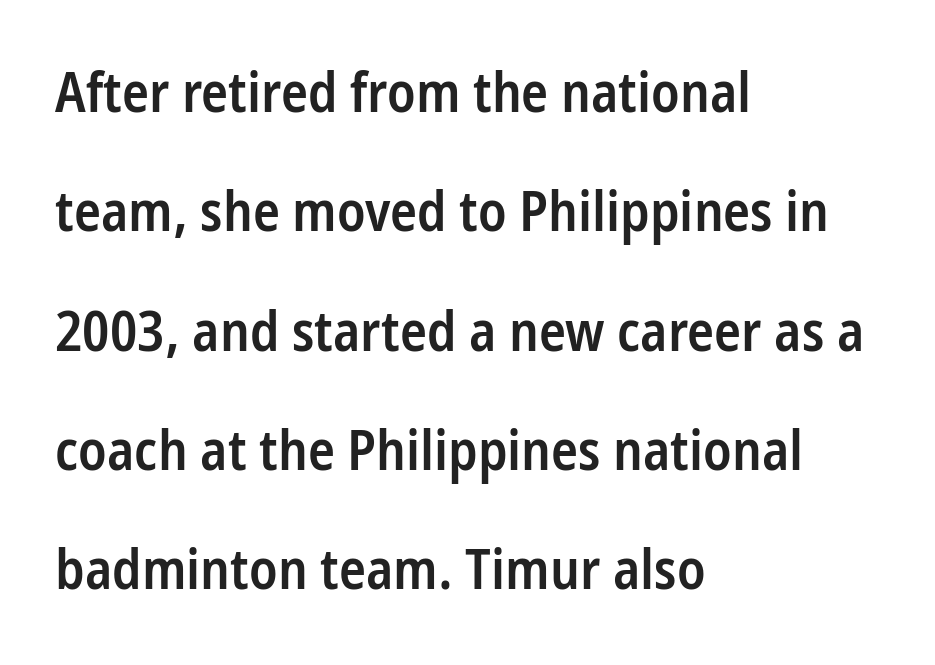
{"serif": "no", "italic": "no", "bold": "semi", "weight": "semibold", "width": "condensed", "stroke_contrast": "low", "x_height": "medium", "monospaced": "no", "underline": "no", "align": "left", "line_spacing": "loose", "line_spacing_ratio": 2.13, "letter_spacing": "normal", "letter_spacing_em": 0.0, "glyph_px": 56}
